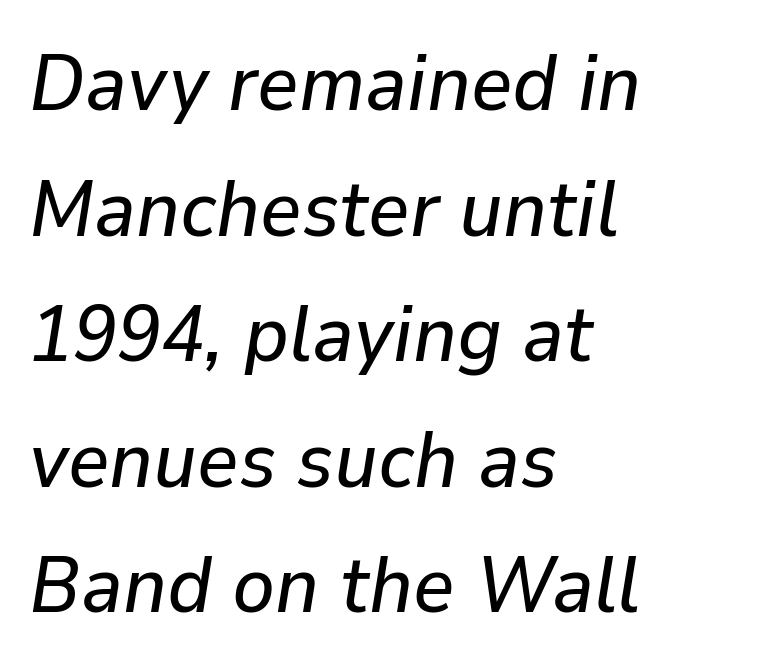
{"italic": "yes", "lean": "right", "slant_degrees": 9, "width": "normal", "stroke_contrast": "low", "x_height": "medium", "monospaced": "no", "underline": "no", "align": "left", "line_spacing": "normal", "line_spacing_ratio": 1.57, "letter_spacing": "normal", "letter_spacing_em": 0.0, "glyph_px": 80}
